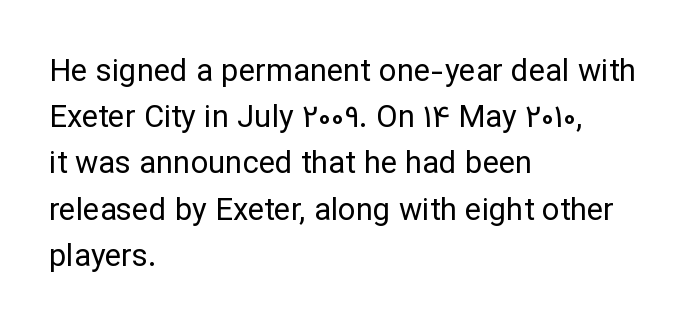
{"serif": "no", "italic": "no", "bold": "no", "weight": "regular", "width": "normal", "stroke_contrast": "low", "x_height": "medium", "monospaced": "no", "underline": "no", "align": "left", "line_spacing": "normal", "line_spacing_ratio": 1.49, "letter_spacing": "normal", "letter_spacing_em": 0.0, "glyph_px": 31}
